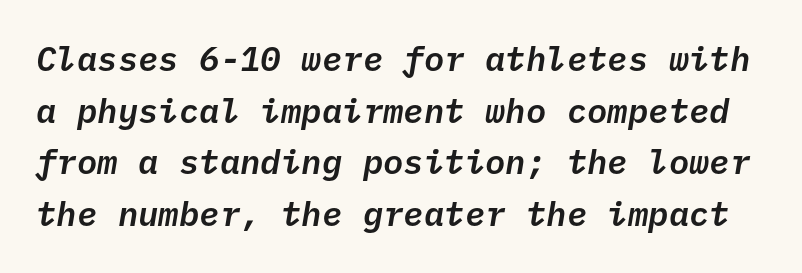
Evenly set lines give the paragraph a standard silhouette. Each word holds together tightly as a unit, with standard inter-letter gaps. Style check: oblique. Words float on clear page, feet unadorned. A typesetter would call this monospace, since all characters share one set width.
